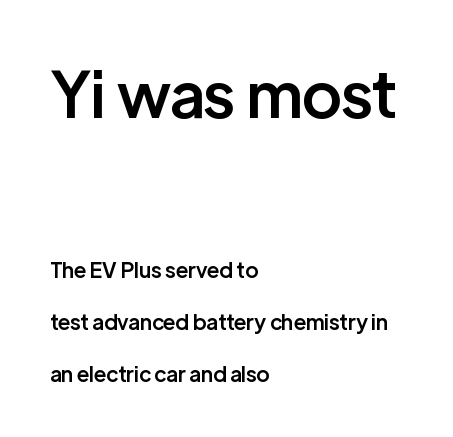
Observe the absence of serifs on each vertical stroke in this sample. Upright lettering throughout. Block one is the big one; block two sits smaller underneath. In terms of weight, the rendering is demibold, just under bold. Default kerning and tracking; the words read as compact shapes. A bare baseline throughout the passage.
